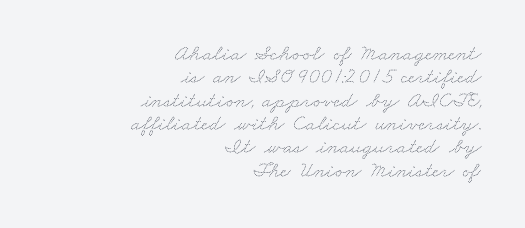
The image shows 22 px text type; set right-aligned, tight line spacing (1.06x), normal letter spacing, not underlined.
